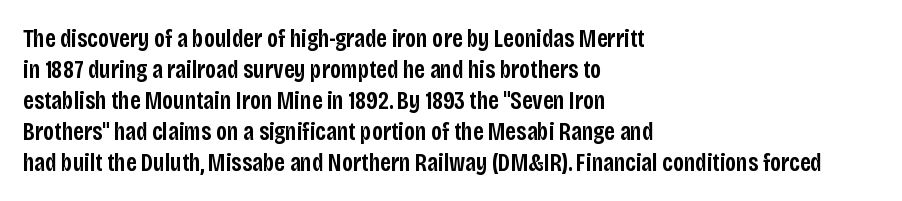
Q: Is the text bold? A: Semi-bold.
Q: Is the text italic (slanted)? A: No, it is upright.
Q: Is the text underlined? A: No.
Q: How is the paragraph aligned? A: Left-aligned.
Q: Is the spacing between letters normal or unusually wide? A: Normal.
